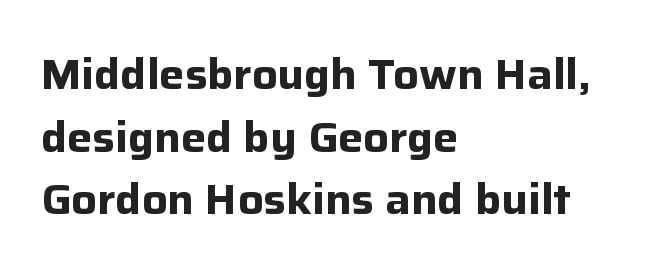
The lines in this sample share a left origin and differ only in where they stop. Check the space under the baseline: it is left empty. Is the letter spacing exaggerated? No — it looks like the ordinary default. The characters display no serif detailing; their extremities are plain. The block of text has a typical density, with ordinary space between rows.
